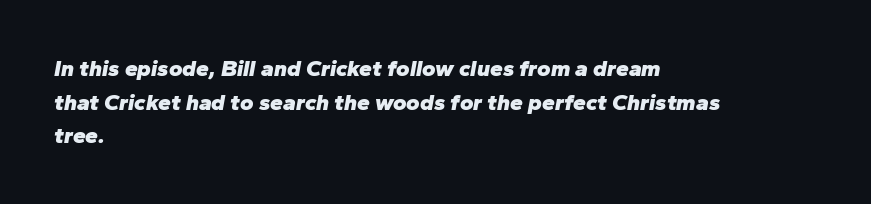
Q: Is the text bold? A: Yes.
Q: Is the text italic (slanted)? A: Yes, it leans right by about 10 degrees.
Q: Is the text underlined? A: No.
Q: How is the paragraph aligned? A: Left-aligned.
Q: Is the spacing between letters normal or unusually wide? A: Normal.
Q: Is the spacing between lines tight, normal or loose? A: Normal.
